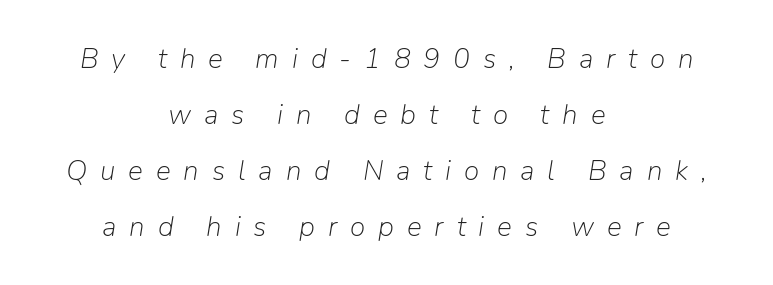
The letters advance in unequal steps, a hallmark of proportional type. This rendering widens character spacing well past its baseline value. Quick note: italic. Compared with a typical body face, this is equally light or lighter still. Baseline-to-baseline distance is far greater than the letter height.
